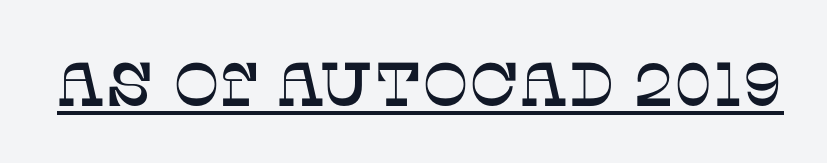
{"serif": "yes", "italic": "no", "width": "normal", "stroke_contrast": "low", "x_height": "large", "monospaced": "no", "underline": "yes", "letter_spacing": "normal", "letter_spacing_em": 0.0, "glyph_px": 62}
